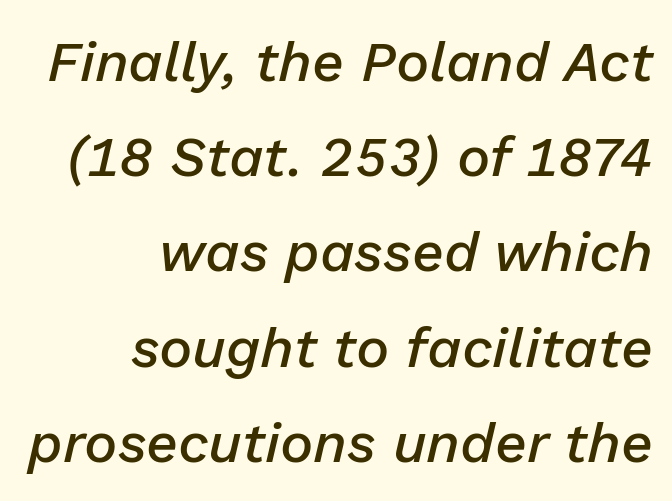
An italicized treatment has been applied to the whole sample. What weight is shown? A semibold, between regular and bold. Check the space under the baseline: it is left empty. Characters follow at the spacing the type designer built in.
